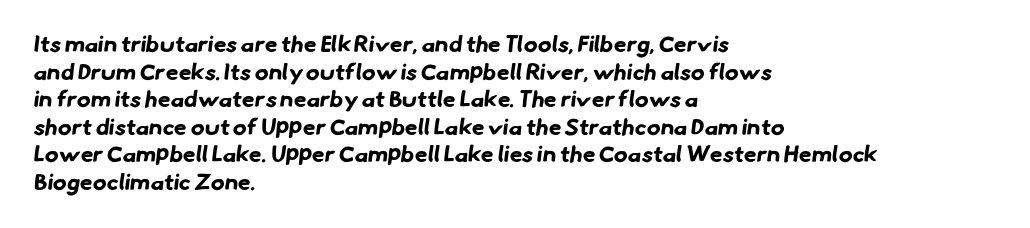
Q: Is the text bold? A: Yes.
Q: Is the text underlined? A: No.
Q: How is the paragraph aligned? A: Left-aligned.
Q: Is the spacing between letters normal or unusually wide? A: Normal.
